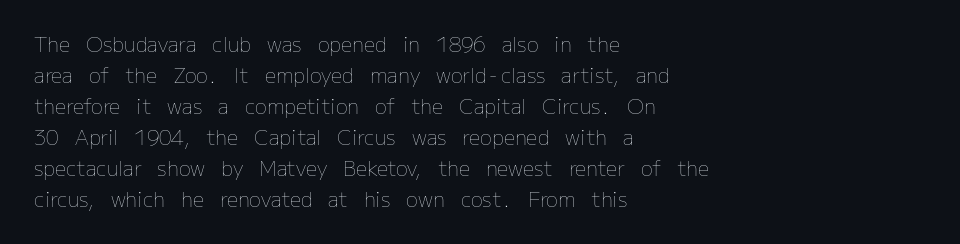
{"italic": "no", "bold": "no", "underline": "no", "align": "left", "line_spacing": "normal", "line_spacing_ratio": 1.55, "letter_spacing": "normal", "letter_spacing_em": 0.0, "glyph_px": 20}
